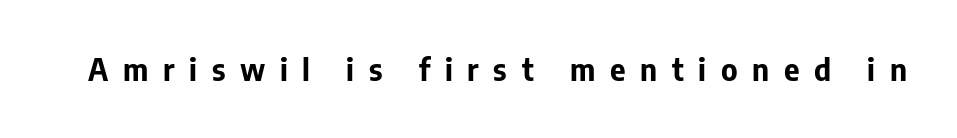
{"serif": "no", "italic": "no", "bold": "yes", "weight": "bold", "width": "normal", "stroke_contrast": "low", "x_height": "medium", "monospaced": "no", "underline": "no", "letter_spacing": "wide", "letter_spacing_em": 0.49, "glyph_px": 30}
